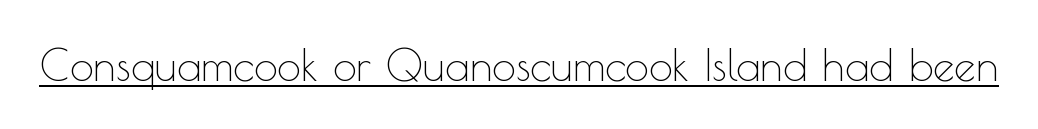
Q: Is the text bold? A: No.
Q: Is the text italic (slanted)? A: No, it is upright.
Q: Is the typeface a serif or a sans-serif typeface? A: Sans-serif.
Q: Is the text underlined? A: Yes.
Q: Is the spacing between letters normal or unusually wide? A: Normal.
Q: Width (condensed, normal, or wide)? A: Normal.
Q: x-height? A: Small.
Q: Monospaced? A: No.
